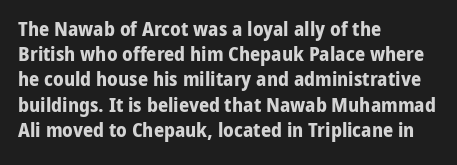
The image shows 20 px bold type, upright; set left-aligned, normal line spacing (1.26x), normal letter spacing, not underlined.
